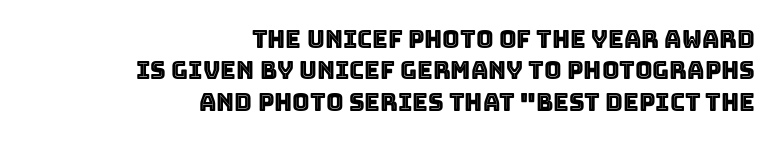
The image shows 24 px text type, upright; set right-aligned, normal line spacing (1.31x), normal letter spacing, not underlined.
